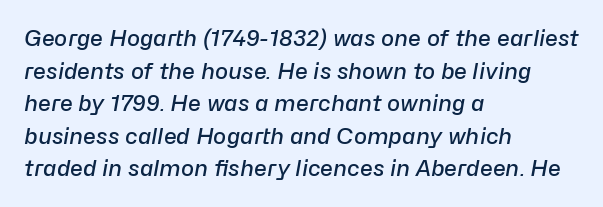
{"italic": "yes", "lean": "right", "slant_degrees": 10, "bold": "semi", "underline": "no", "align": "left", "line_spacing": "normal", "line_spacing_ratio": 1.48, "letter_spacing": "normal", "letter_spacing_em": 0.0, "glyph_px": 22}
